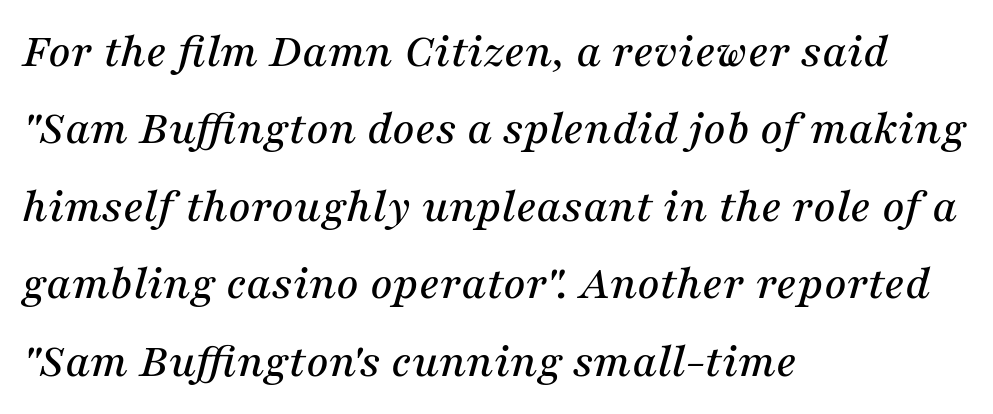
Vertically, the passage feels balanced, rows spaced as you'd expect. The foot of each line stays bare and open. The letters advance in unequal steps, a hallmark of proportional type. Students, note that the glyphs here touch the page at normal intervals. Line starts are locked; line ends wander.
